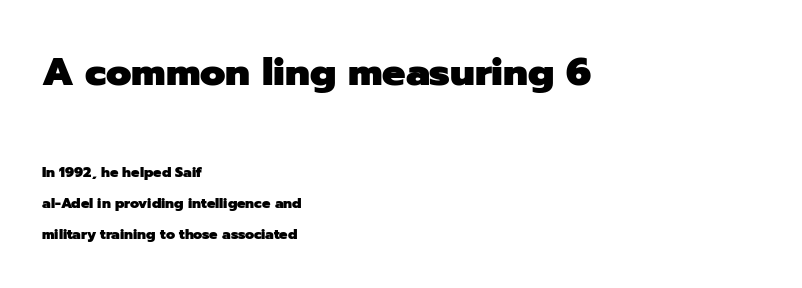
{"serif": "no", "italic": "no", "bold": "yes", "weight": "heavy", "width": "normal", "stroke_contrast": "low", "x_height": "medium", "monospaced": "no", "underline": "no", "align": "left", "line_spacing": "loose", "line_spacing_ratio": 2.24, "letter_spacing": "normal", "letter_spacing_em": 0.0, "larger_block": "first", "size_ratio": 2.79, "glyph_px": 39}
